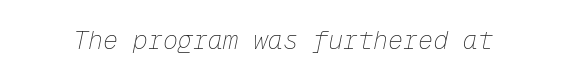
A quiet, ordinary-to-light weight characterises the typeface. A typesetter would call this zero additional tracking. The typography opts for an oblique posture over an upright one. Beneath every word, the page is bare.
